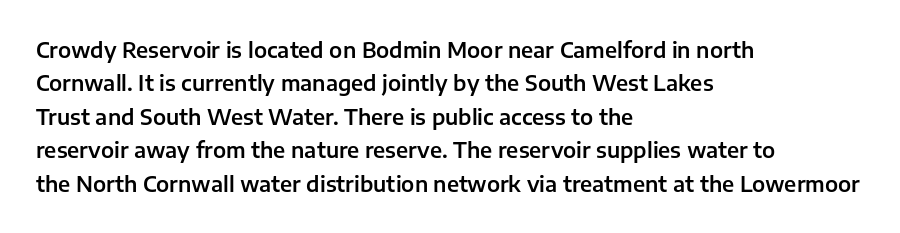
{"italic": "no", "underline": "no", "align": "left", "line_spacing": "normal", "line_spacing_ratio": 1.59, "letter_spacing": "normal", "letter_spacing_em": 0.0, "glyph_px": 21}
